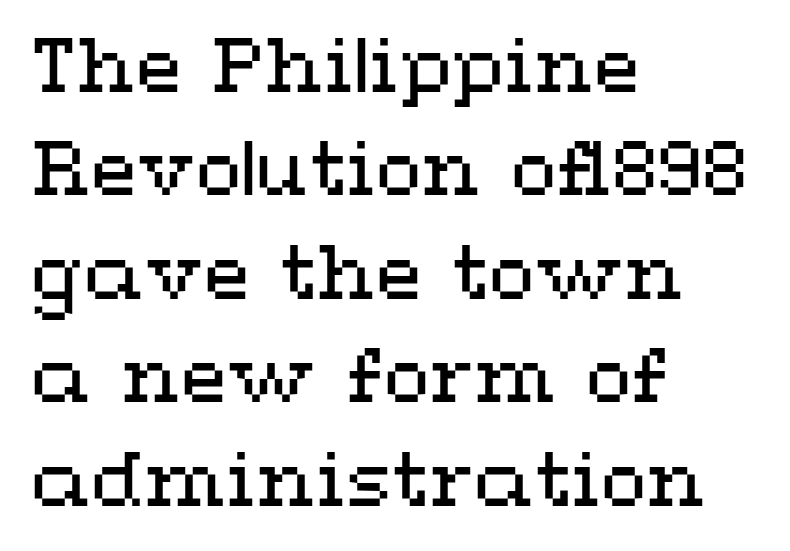
Honestly, the letter spacing is just normal — you wouldn't notice it. Is this a fixed-width face? No — the glyphs have proportional, varying widths. The weight tops out at a normal text grade. Reading down the column, the eye jumps a familiar distance to each next line.
